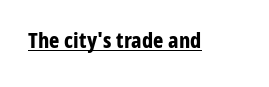
The face used here is rendered with its standard letterfit. These lines were composed using upright roman letters. Strokes here are thick enough to call this a true bold. Is there an underline? Yes — a line sits under the letters.
